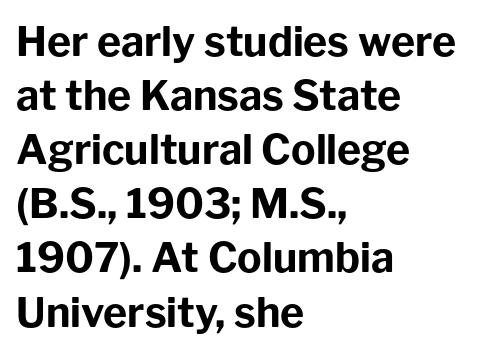
{"serif": "no", "italic": "no", "bold": "yes", "weight": "bold", "width": "normal", "stroke_contrast": "low", "x_height": "medium", "monospaced": "no", "underline": "no", "align": "left", "line_spacing": "normal", "line_spacing_ratio": 1.32, "letter_spacing": "normal", "letter_spacing_em": 0.0, "glyph_px": 41}
